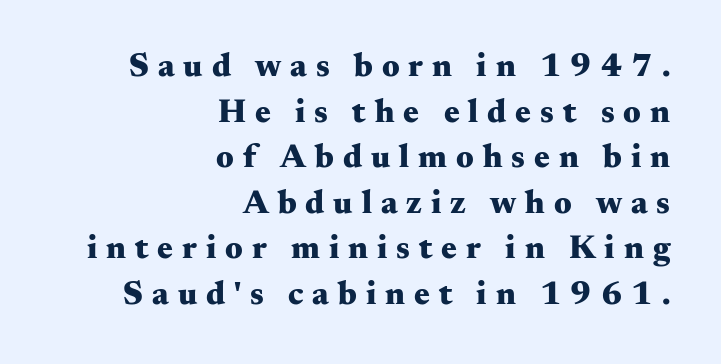
The image shows 33 px heavy, wide serif type, upright; set right-aligned, normal line spacing (1.38x), unusually wide letter spacing (+0.27 em), not underlined; medium stroke contrast and a small x-height.
